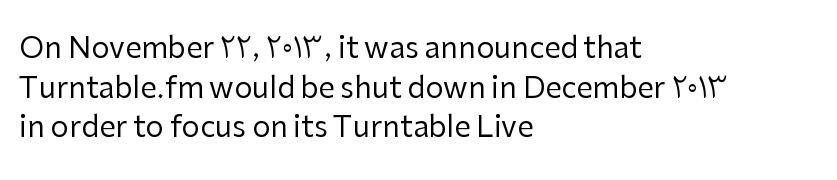
{"serif": "no", "italic": "no", "bold": "no", "weight": "regular", "width": "normal", "stroke_contrast": "low", "x_height": "medium", "monospaced": "no", "underline": "no", "align": "left", "line_spacing": "normal", "line_spacing_ratio": 1.37, "letter_spacing": "normal", "letter_spacing_em": 0.0, "glyph_px": 29}
